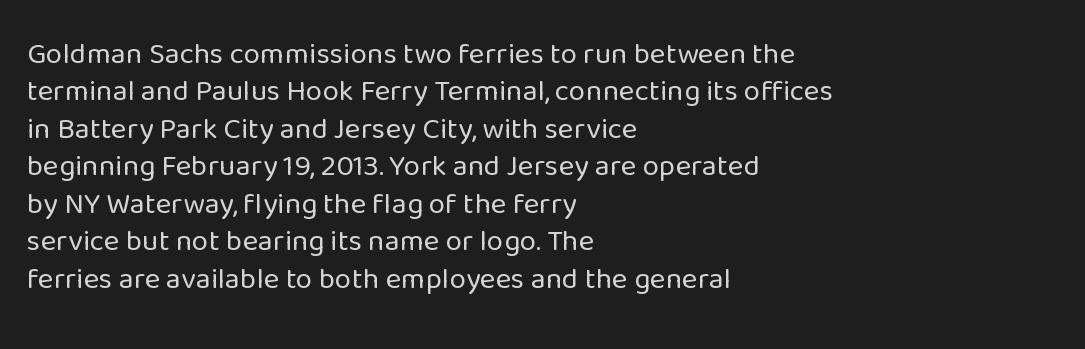
Q: Is the text bold? A: No.
Q: Is the text italic (slanted)? A: No, it is upright.
Q: Is the typeface a serif or a sans-serif typeface? A: Sans-serif.
Q: Is the text underlined? A: No.
Q: How is the paragraph aligned? A: Left-aligned.
Q: Is the spacing between letters normal or unusually wide? A: Normal.
Q: Is the spacing between lines tight, normal or loose? A: Normal.
Q: Width (condensed, normal, or wide)? A: Normal.
Q: Stroke contrast? A: Low.
Q: x-height? A: Medium.
Q: Monospaced? A: No.
